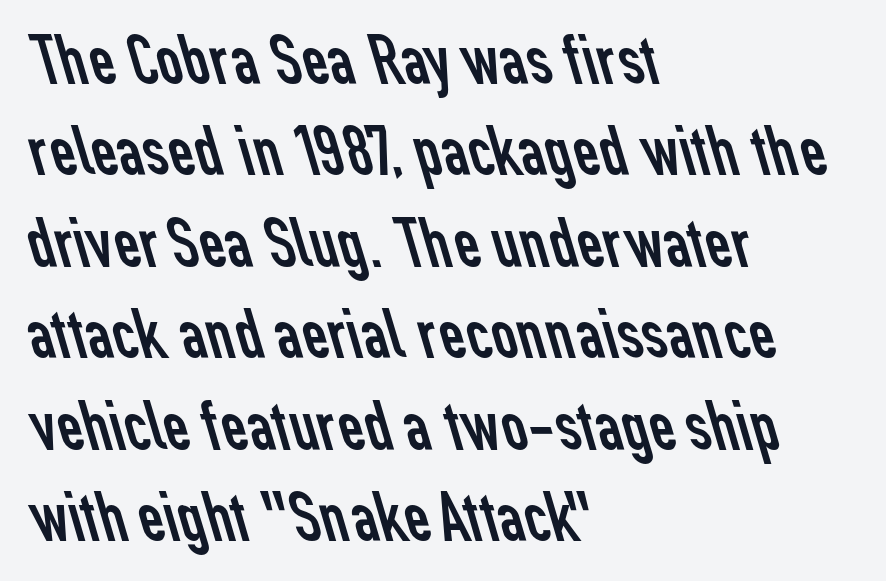
{"serif": "no", "bold": "no", "weight": "regular", "width": "normal", "stroke_contrast": "low", "x_height": "medium", "monospaced": "no", "underline": "no", "align": "left", "line_spacing": "normal", "line_spacing_ratio": 1.27, "letter_spacing": "normal", "letter_spacing_em": 0.0, "glyph_px": 72}
